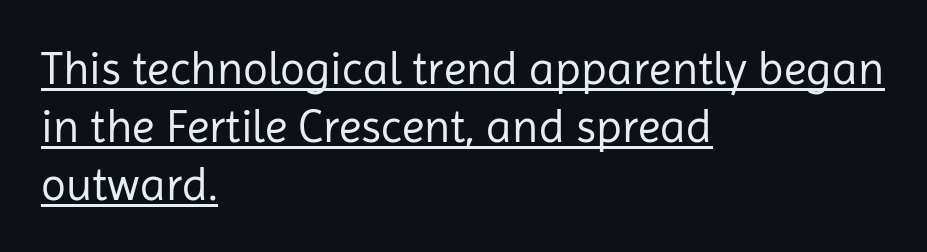
Q: Is the text bold? A: No.
Q: Is the text italic (slanted)? A: No, it is upright.
Q: Is the typeface a serif or a sans-serif typeface? A: Sans-serif.
Q: Is the text underlined? A: Yes.
Q: How is the paragraph aligned? A: Left-aligned.
Q: Is the spacing between letters normal or unusually wide? A: Normal.
Q: Is the spacing between lines tight, normal or loose? A: Normal.
Q: Width (condensed, normal, or wide)? A: Normal.
Q: Stroke contrast? A: Low.
Q: x-height? A: Medium.
Q: Monospaced? A: No.
